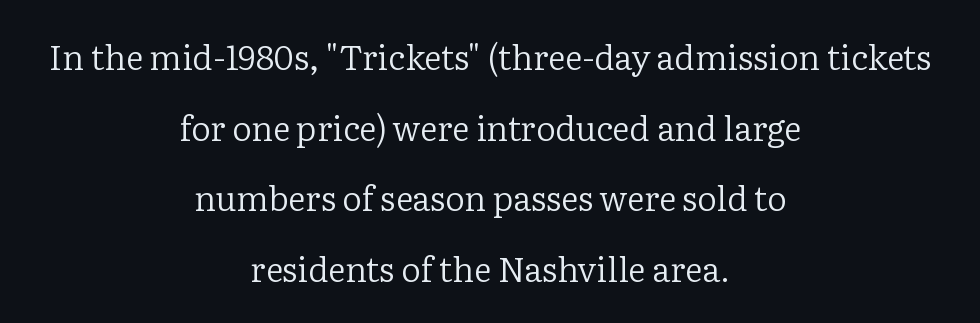
{"serif": "yes", "italic": "no", "bold": "no", "weight": "regular", "width": "normal", "stroke_contrast": "low", "x_height": "medium", "monospaced": "no", "underline": "no", "align": "center", "line_spacing": "loose", "line_spacing_ratio": 2.08, "letter_spacing": "normal", "letter_spacing_em": 0.0, "glyph_px": 34}
